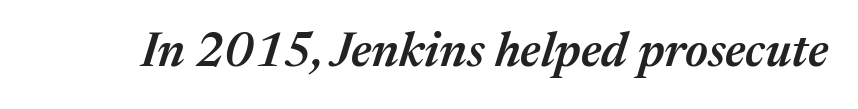
Q: Is the text bold? A: Semi-bold.
Q: Is the text italic (slanted)? A: Yes, it leans right by about 17 degrees.
Q: Is the text underlined? A: No.
Q: Is the spacing between letters normal or unusually wide? A: Normal.
Q: Width (condensed, normal, or wide)? A: Normal.
Q: Stroke contrast? A: Medium.
Q: x-height? A: Medium.
Q: Monospaced? A: No.
